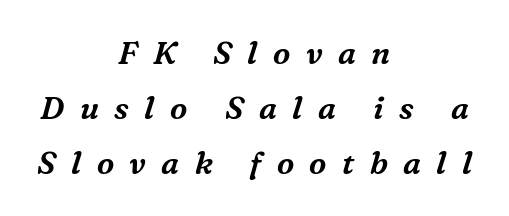
{"serif": "yes", "italic": "yes", "lean": "right", "slant_degrees": 16, "width": "normal", "stroke_contrast": "medium", "x_height": "medium", "monospaced": "no", "underline": "no", "align": "center", "line_spacing_ratio": 1.78, "letter_spacing": "wide", "letter_spacing_em": 0.5, "glyph_px": 31}
